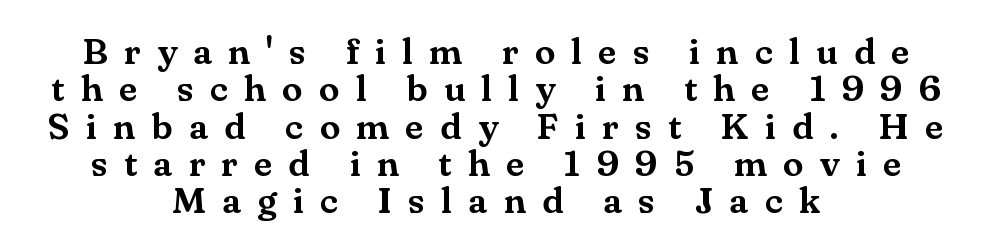
Old-style or modern, the face here clearly has serifs. How are the letters spaced? Widely, with obvious added tracking. Neither beginnings nor endings align; midpoints do. The passage shown stacks its lines with hardly any gap. The passage shown is typed in a proportional face where columns would drift.
